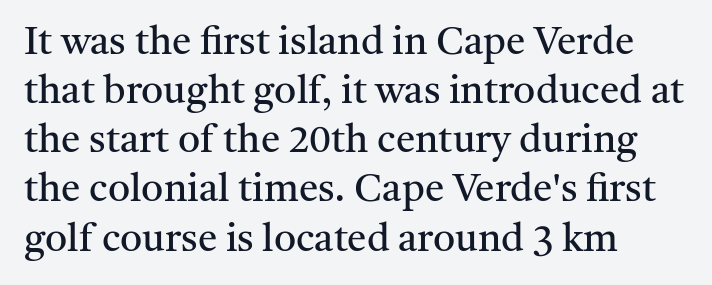
The image shows 39 px regular-weight serif type, upright; set left-aligned, normal line spacing (1.26x), normal letter spacing, not underlined; medium stroke contrast and a medium x-height.
